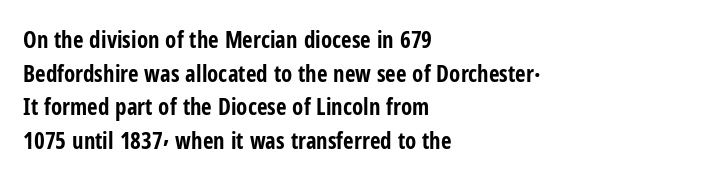
{"italic": "no", "bold": "yes", "underline": "no", "align": "left", "line_spacing": "normal", "line_spacing_ratio": 1.46, "letter_spacing": "normal", "letter_spacing_em": 0.0, "glyph_px": 23}
